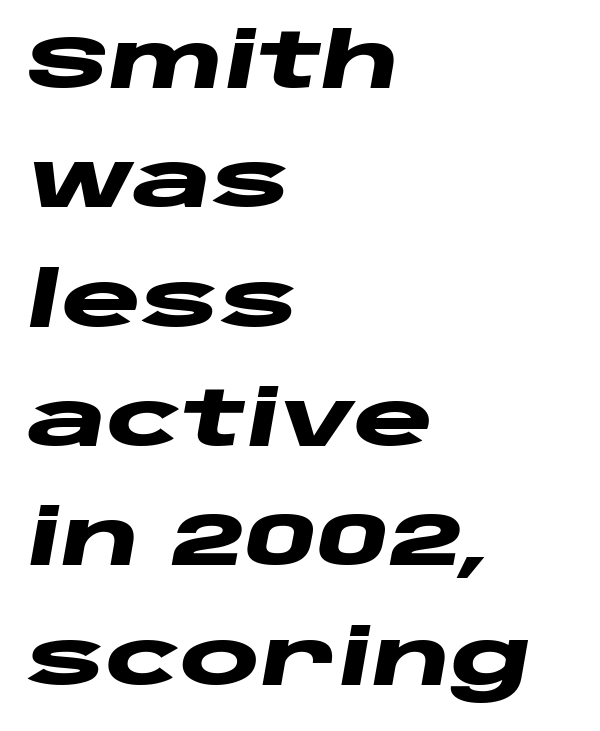
The image shows 76 px heavy, wide type, italic (leaning right); set left-aligned, normal line spacing (1.57x), normal letter spacing, not underlined; low stroke contrast and a large x-height.
